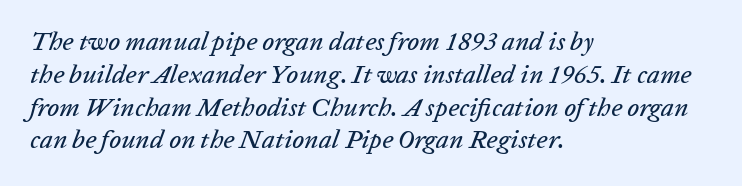
The image shows 26 px text type, italic (leaning right); set left-aligned, normal line spacing (1.26x), normal letter spacing, not underlined.
